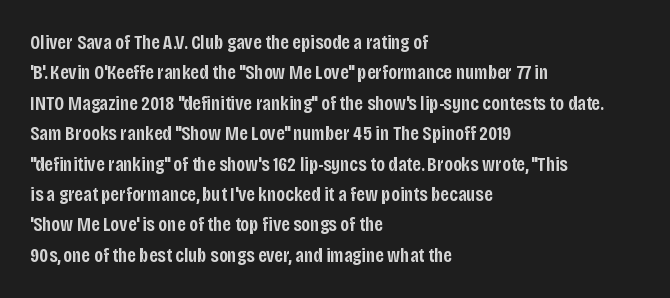
This block has exactly the height ordinary leading produces. Decoration check: the copy has no underline. Firm but not heavy-handed strokes: this text is semibold. Here the glyphs are tracked normally, forming tight word shapes. Style check: upright. Visually the block forms a straight wall on the left and a jagged coastline on the right.
